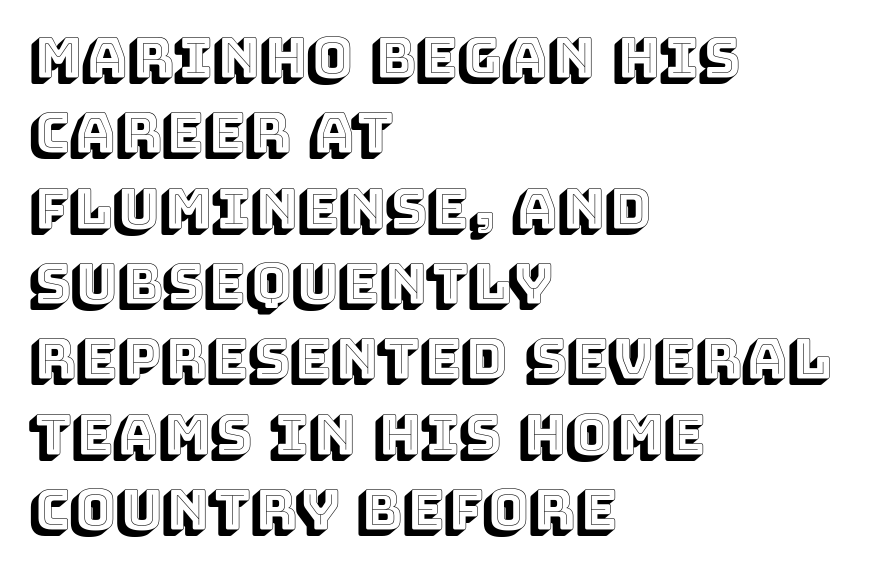
Q: Is the text italic (slanted)? A: No, it is upright.
Q: Is the text underlined? A: No.
Q: How is the paragraph aligned? A: Left-aligned.
Q: Is the spacing between letters normal or unusually wide? A: Normal.
Q: Is the spacing between lines tight, normal or loose? A: Normal.
Q: Width (condensed, normal, or wide)? A: Normal.
Q: x-height? A: Large.
Q: Monospaced? A: No.
